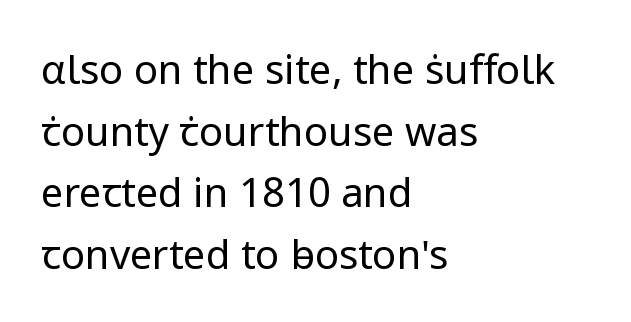
Q: Is the text bold? A: No.
Q: Is the text italic (slanted)? A: No, it is upright.
Q: Is the typeface a serif or a sans-serif typeface? A: Sans-serif.
Q: Is the text underlined? A: No.
Q: How is the paragraph aligned? A: Left-aligned.
Q: Is the spacing between letters normal or unusually wide? A: Normal.
Q: Is the spacing between lines tight, normal or loose? A: Normal.
Q: Width (condensed, normal, or wide)? A: Normal.
Q: Stroke contrast? A: Low.
Q: x-height? A: Medium.
Q: Monospaced? A: No.
